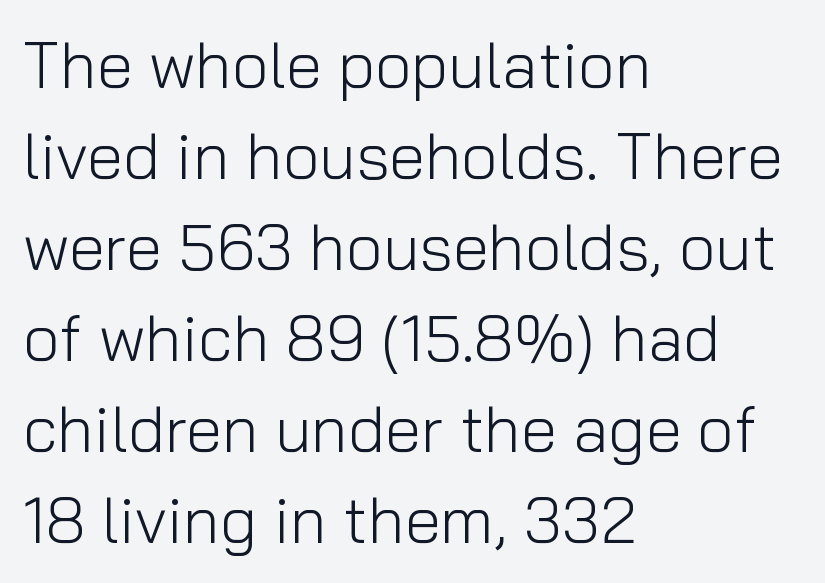
Type without underlining. Every stem runs plumb, perpendicular to the baseline. Nobody touched the tracking dial on this one. Classification — sans serif. Leading matches the norm, producing a regular column.
